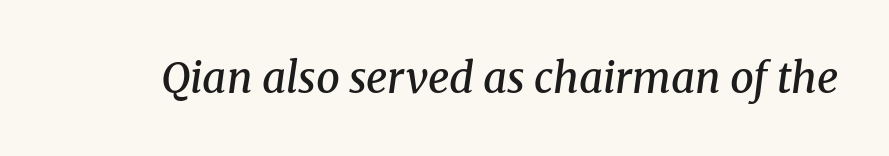
{"serif": "yes", "italic": "yes", "lean": "right", "slant_degrees": 8, "bold": "semi", "weight": "semibold", "width": "normal", "stroke_contrast": "medium", "x_height": "medium", "monospaced": "no", "underline": "no", "letter_spacing": "normal", "letter_spacing_em": 0.0, "glyph_px": 42}
